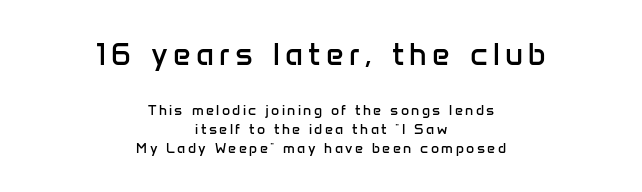
The image shows 31 px regular-weight sans-serif type, upright; set centered, normal line spacing (1.34x), not underlined; the first (top) block is 2.21x larger; low stroke contrast and a medium x-height.
